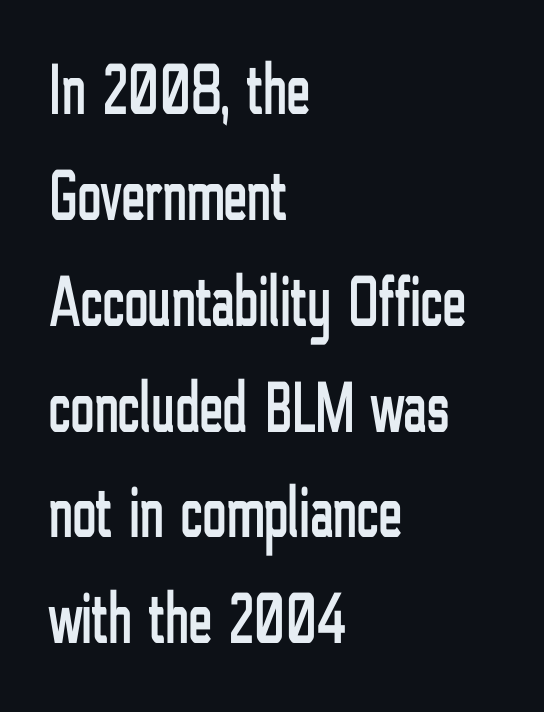
The axis of the letterforms is exactly vertical. Teacher's note: observe the even left margin — that is flush-left alignment. The letters advance in unequal steps, a hallmark of proportional type. I'd call this a sans setting — the letters go barefoot. Regarding leading, the lines here are spaced in the standard way.
